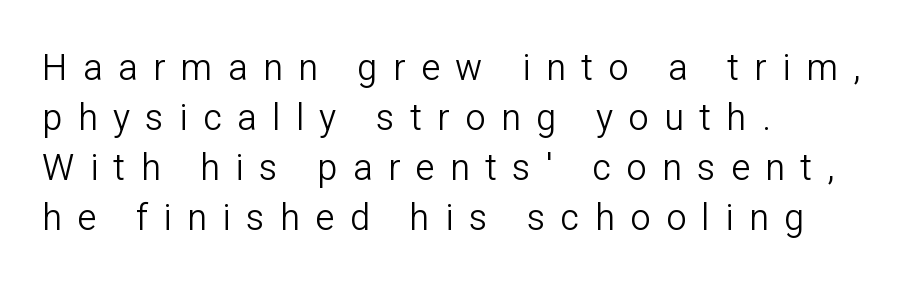
{"serif": "no", "italic": "no", "bold": "no", "weight": "light", "width": "normal", "stroke_contrast": "low", "x_height": "medium", "monospaced": "no", "underline": "no", "align": "left", "line_spacing": "normal", "line_spacing_ratio": 1.39, "letter_spacing": "wide", "letter_spacing_em": 0.43, "glyph_px": 36}
